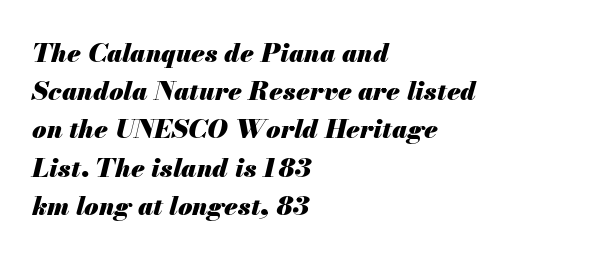
Q: Is the text bold? A: Yes.
Q: Is the text italic (slanted)? A: Yes, it leans right by about 13 degrees.
Q: Is the text underlined? A: No.
Q: How is the paragraph aligned? A: Left-aligned.
Q: Is the spacing between letters normal or unusually wide? A: Normal.
Q: Is the spacing between lines tight, normal or loose? A: Normal.
